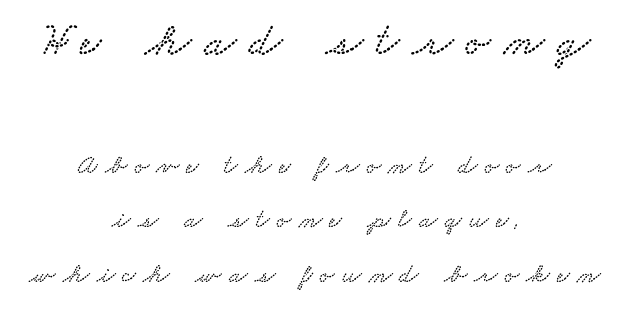
{"serif": "yes", "width": "wide", "stroke_contrast": "low", "x_height": "small", "monospaced": "no", "underline": "no", "align": "center", "line_spacing": "loose", "line_spacing_ratio": 2.01, "letter_spacing": "wide", "letter_spacing_em": 0.27, "larger_block": "first", "size_ratio": 1.74, "glyph_px": 47}
